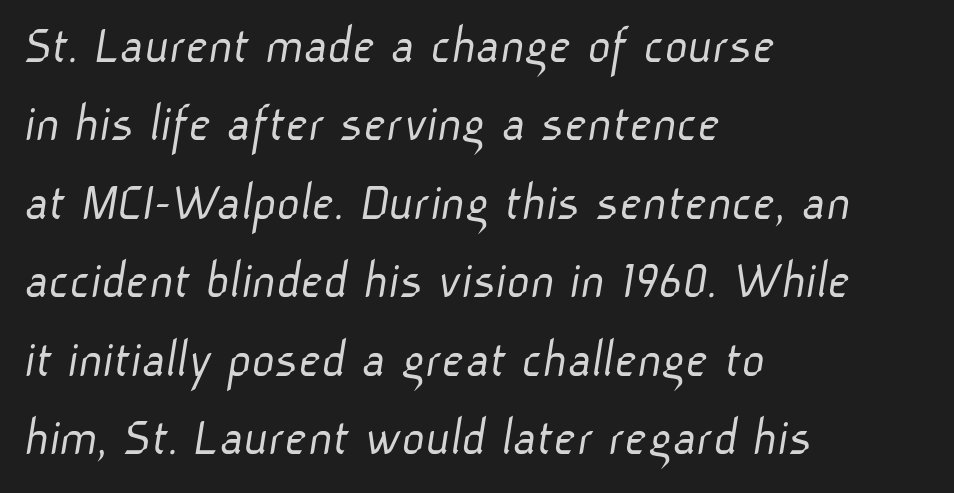
Q: Is the text bold? A: No.
Q: Is the typeface a serif or a sans-serif typeface? A: Sans-serif.
Q: Is the text underlined? A: No.
Q: How is the paragraph aligned? A: Left-aligned.
Q: Is the spacing between letters normal or unusually wide? A: Normal.
Q: Is the spacing between lines tight, normal or loose? A: Normal.
Q: Width (condensed, normal, or wide)? A: Normal.
Q: Stroke contrast? A: Low.
Q: x-height? A: Medium.
Q: Monospaced? A: No.
